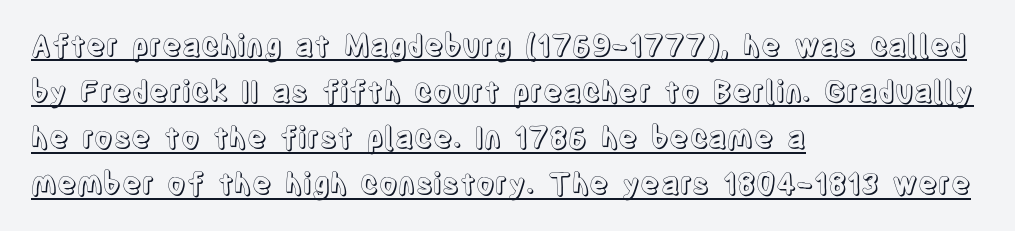
The image shows 29 px condensed type, upright; set left-aligned, normal line spacing (1.59x), normal letter spacing, underlined; a large x-height.
